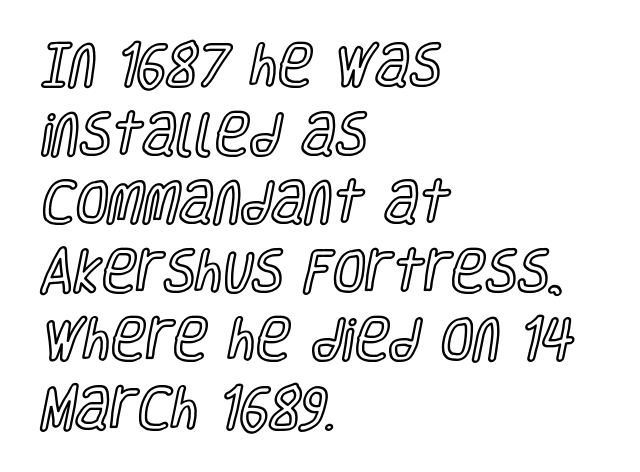
Q: Is the text italic (slanted)? A: Yes.
Q: Is the text underlined? A: No.
Q: How is the paragraph aligned? A: Left-aligned.
Q: Is the spacing between letters normal or unusually wide? A: Normal.
Q: Is the spacing between lines tight, normal or loose? A: Normal.
Q: Width (condensed, normal, or wide)? A: Condensed.
Q: x-height? A: Large.
Q: Monospaced? A: No.
